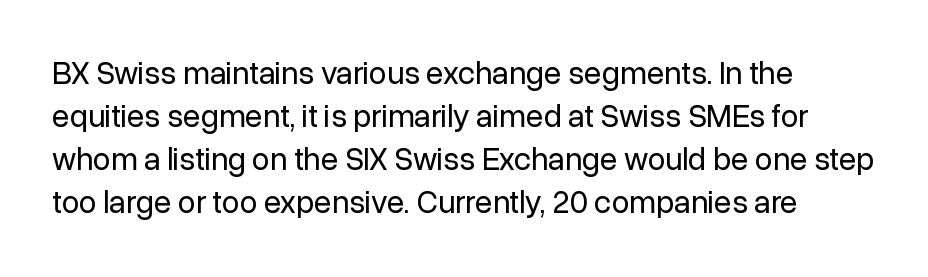
{"serif": "no", "italic": "no", "bold": "no", "weight": "regular", "width": "normal", "stroke_contrast": "low", "x_height": "medium", "monospaced": "no", "underline": "no", "align": "left", "line_spacing": "normal", "line_spacing_ratio": 1.34, "letter_spacing": "normal", "letter_spacing_em": 0.0, "glyph_px": 32}
